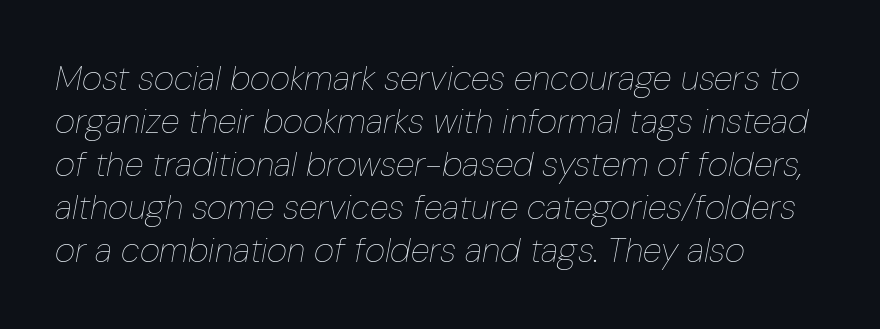
{"italic": "yes", "lean": "right", "slant_degrees": 10, "bold": "no", "weight": "thin", "width": "condensed", "stroke_contrast": "low", "x_height": "medium", "monospaced": "no", "underline": "no", "align": "left", "line_spacing_ratio": 1.23, "letter_spacing": "normal", "letter_spacing_em": 0.0, "glyph_px": 35}
